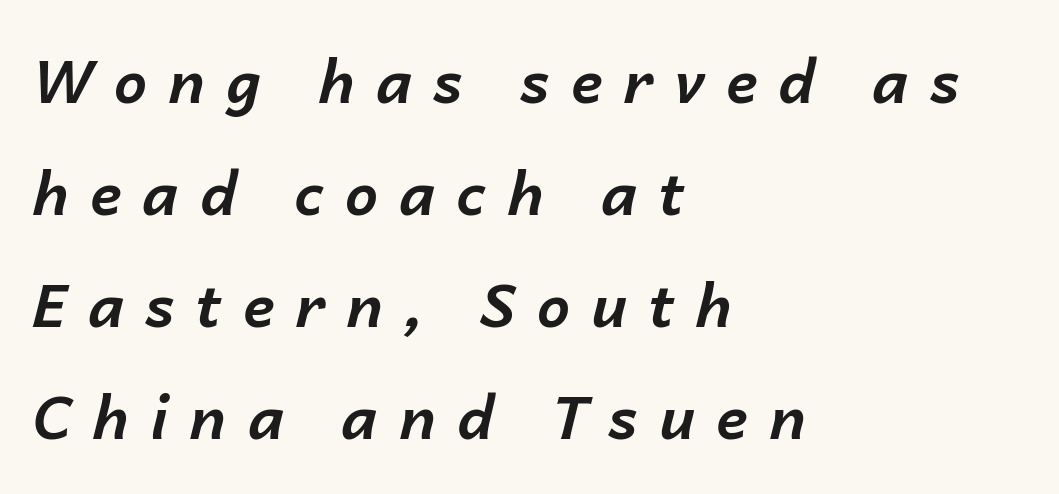
Q: Is the text bold? A: Yes.
Q: Is the text italic (slanted)? A: Yes, it leans right by about 14 degrees.
Q: Is the text underlined? A: No.
Q: How is the paragraph aligned? A: Left-aligned.
Q: Is the spacing between letters normal or unusually wide? A: Unusually wide.
Q: Is the spacing between lines tight, normal or loose? A: Loose.
Q: Width (condensed, normal, or wide)? A: Normal.
Q: Stroke contrast? A: Low.
Q: x-height? A: Medium.
Q: Monospaced? A: No.
